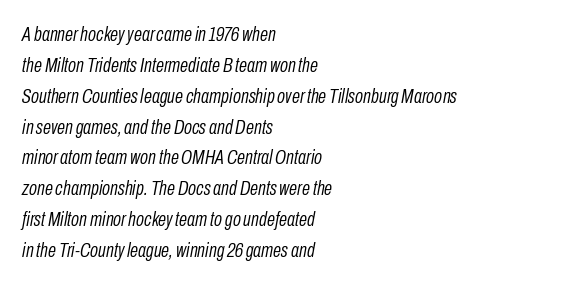
The image shows 21 px text type, italic (leaning right); set left-aligned, normal line spacing (1.47x), normal letter spacing, not underlined.
